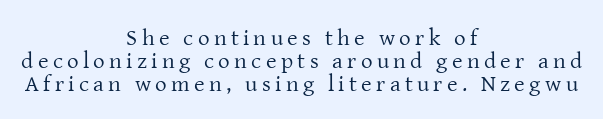
The image shows 23 px text type, upright; set centered, tight line spacing (0.99x), not underlined.
